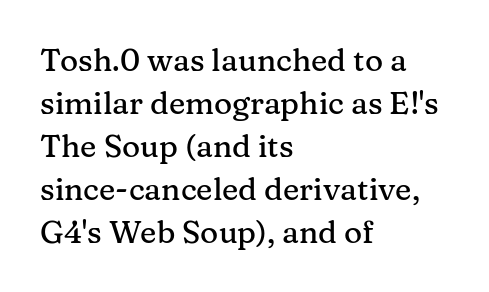
The image shows 31 px serif type, upright; set left-aligned, normal line spacing (1.39x), normal letter spacing, not underlined; medium stroke contrast and a medium x-height.
